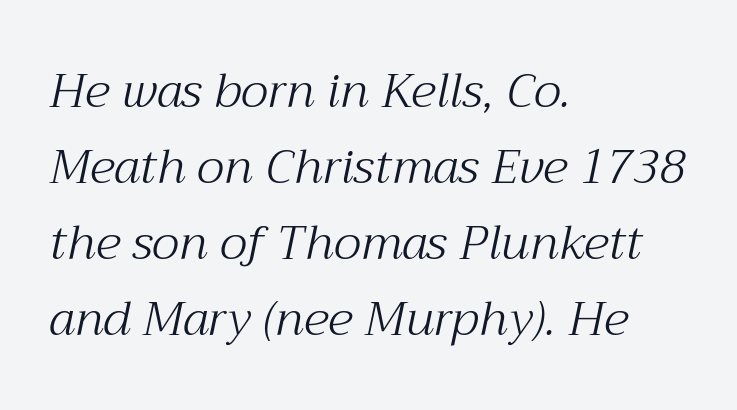
{"serif": "yes", "italic": "yes", "lean": "right", "slant_degrees": 12, "bold": "no", "weight": "light", "width": "normal", "stroke_contrast": "medium", "x_height": "medium", "monospaced": "no", "underline": "no", "align": "left", "line_spacing": "normal", "line_spacing_ratio": 1.58, "letter_spacing": "normal", "letter_spacing_em": 0.0, "glyph_px": 48}
